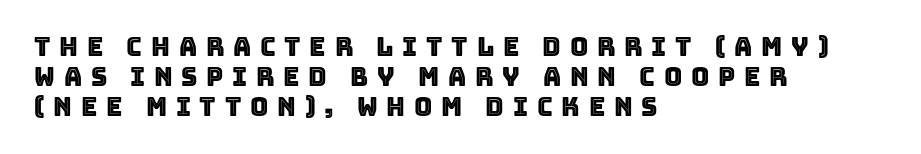
Q: Is the text italic (slanted)? A: No, it is upright.
Q: Is the text underlined? A: No.
Q: How is the paragraph aligned? A: Left-aligned.
Q: Is the spacing between letters normal or unusually wide? A: Unusually wide.
